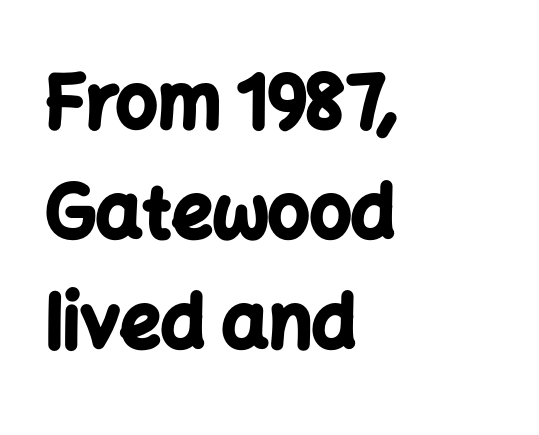
Unlike a traditional serif, this face leaves its strokes unadorned. Italic? Not at all — the glyphs are vertical. Is the letter spacing exaggerated? No — it looks like the ordinary default. Horizontal alignment here is leftward, the default for most running prose. Looks like regular typesetting: each glyph gets only the width it needs.
